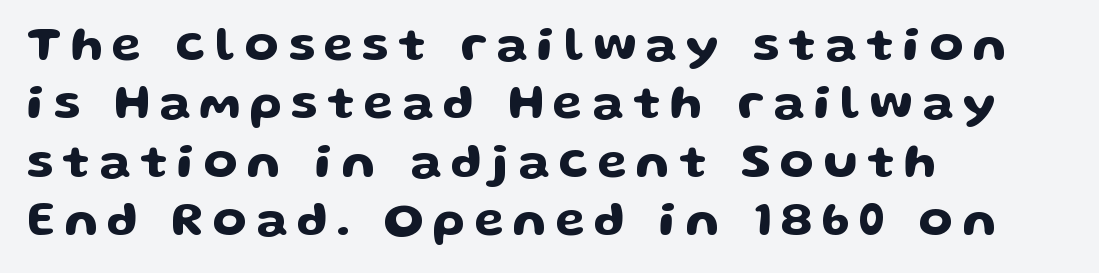
{"serif": "no", "italic": "no", "width": "wide", "stroke_contrast": "low", "x_height": "medium", "monospaced": "no", "underline": "no", "align": "left", "line_spacing_ratio": 1.19, "glyph_px": 49}
